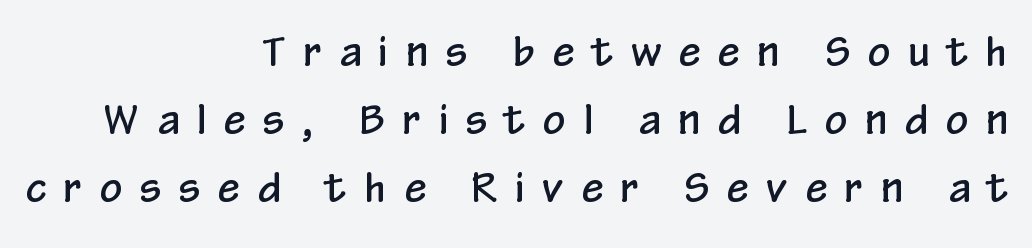
Q: Is the text italic (slanted)? A: No, it is upright.
Q: Is the typeface a serif or a sans-serif typeface? A: Sans-serif.
Q: Is the text underlined? A: No.
Q: How is the paragraph aligned? A: Right-aligned.
Q: Is the spacing between letters normal or unusually wide? A: Unusually wide.
Q: Width (condensed, normal, or wide)? A: Condensed.
Q: Stroke contrast? A: Low.
Q: x-height? A: Medium.
Q: Monospaced? A: No.
